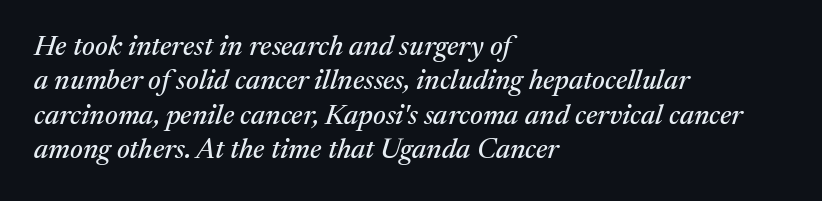
Horizontal alignment here is leftward, the default for most running prose. Stroke terminals: seriffed. Caption: standard tracking, unaltered. Glance below the letters and you will spot only blank space. Observe the lean: these are italic letterforms. Spacing verdict: proportional, widths tailored to each character.
